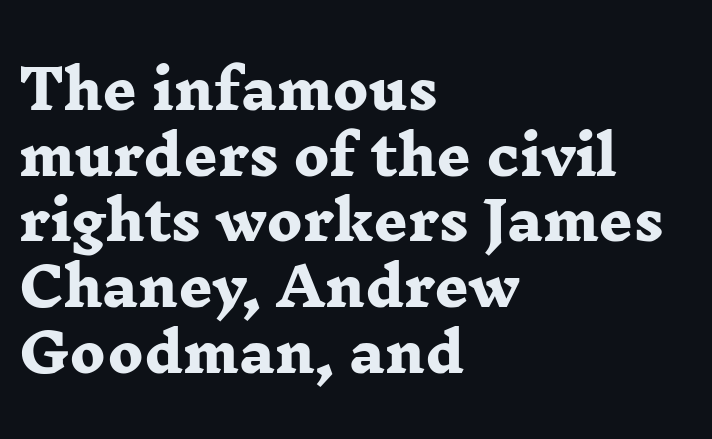
The face used here is rendered with its standard letterfit. The letters advance in unequal steps, a hallmark of proportional type. Unmarked baselines from the first word to the last. The strokes are fattened all the way to bold. Letterform terminals end in serifs throughout the passage.
